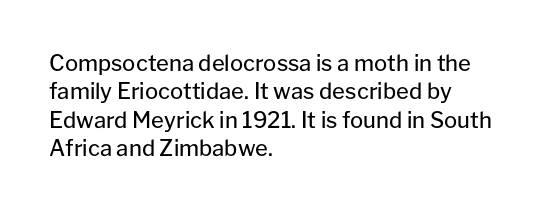
The image shows 22 px text type, upright; set left-aligned, normal line spacing (1.29x), normal letter spacing, not underlined.
